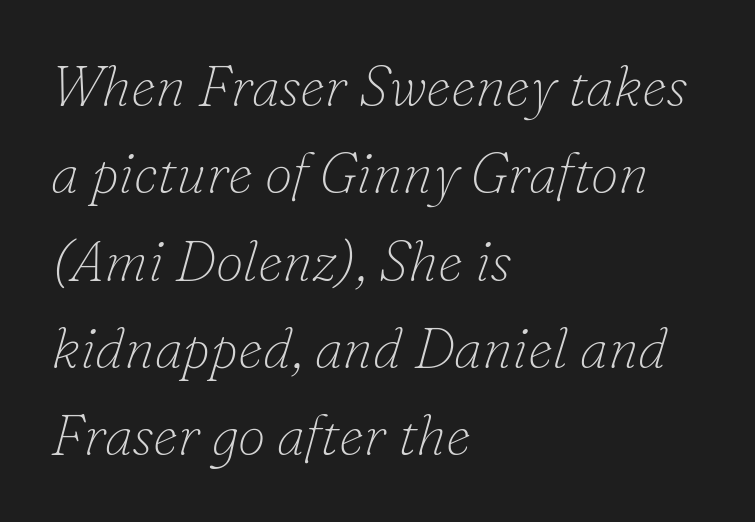
The image shows 56 px thin serif type, italic (leaning right); set left-aligned, normal line spacing (1.56x), normal letter spacing, not underlined; low stroke contrast and a small x-height.
